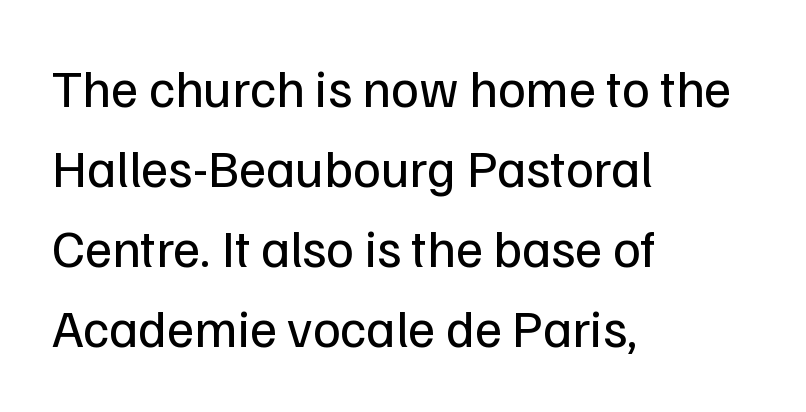
The image shows 53 px regular-weight sans-serif type, upright; set left-aligned, normal line spacing (1.51x), normal letter spacing, not underlined; low stroke contrast and a medium x-height.
